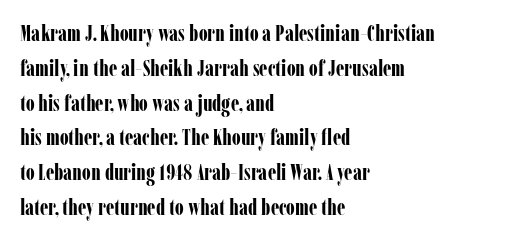
{"italic": "no", "bold": "yes", "underline": "no", "align": "left", "line_spacing": "normal", "line_spacing_ratio": 1.58, "letter_spacing": "normal", "letter_spacing_em": 0.0, "glyph_px": 22}
